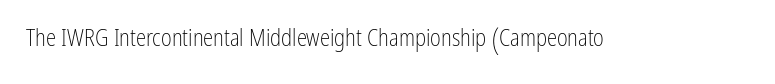
{"italic": "no", "bold": "no", "underline": "no", "letter_spacing": "normal", "letter_spacing_em": 0.0, "glyph_px": 23}
